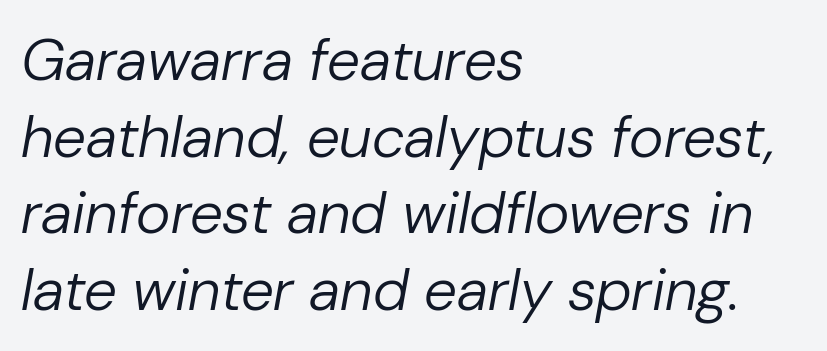
The tracking reads as untouched default to a designer's eye. Character widths vary here, with narrow letters taking less room than wide ones. Quick note: italic. Letters have the restrained weight of plain body copy at most.
